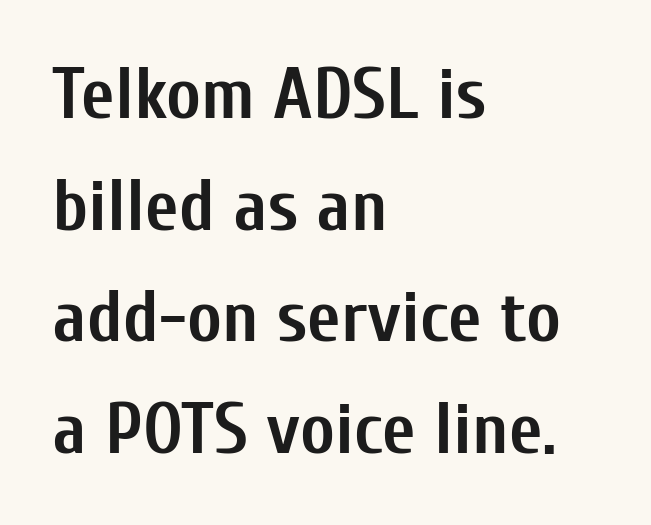
{"serif": "no", "italic": "no", "bold": "yes", "weight": "semibold", "width": "condensed", "stroke_contrast": "low", "x_height": "medium", "monospaced": "no", "underline": "no", "align": "left", "line_spacing": "normal", "line_spacing_ratio": 1.53, "letter_spacing": "normal", "letter_spacing_em": 0.0, "glyph_px": 73}
